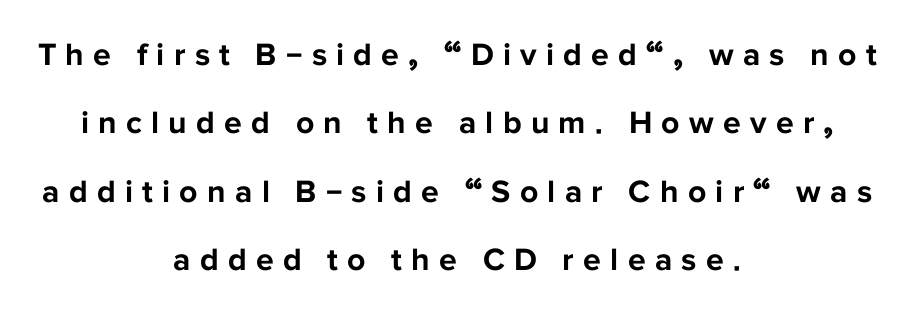
The image shows 32 px bold sans-serif type, upright; set centered, loose line spacing (2.14x), unusually wide letter spacing (+0.29 em), not underlined; low stroke contrast and a medium x-height.
